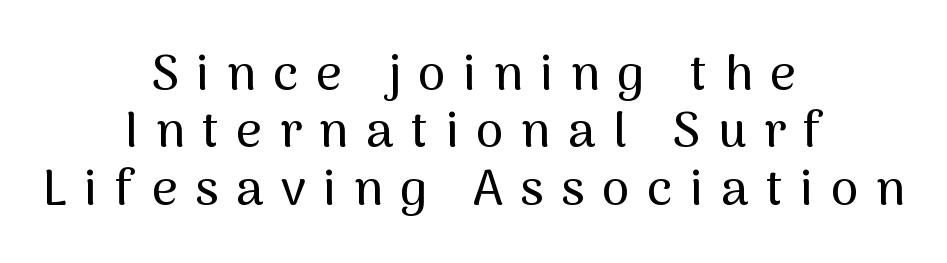
{"serif": "no", "italic": "no", "width": "normal", "stroke_contrast": "medium", "x_height": "medium", "monospaced": "no", "underline": "no", "align": "center", "line_spacing": "tight", "line_spacing_ratio": 1.15, "letter_spacing": "wide", "letter_spacing_em": 0.35, "glyph_px": 50}
